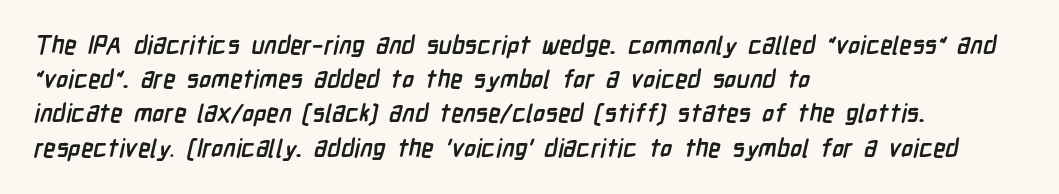
{"bold": "yes", "underline": "no", "align": "left", "line_spacing": "normal", "line_spacing_ratio": 1.37, "letter_spacing": "normal", "letter_spacing_em": 0.0, "glyph_px": 25}
